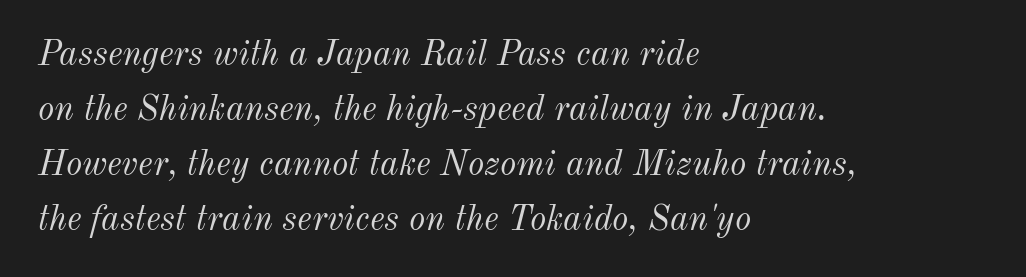
Q: Is the text bold? A: No.
Q: Is the text italic (slanted)? A: Yes, it leans right by about 12 degrees.
Q: Is the text underlined? A: No.
Q: How is the paragraph aligned? A: Left-aligned.
Q: Is the spacing between letters normal or unusually wide? A: Normal.
Q: Is the spacing between lines tight, normal or loose? A: Normal.
Q: Width (condensed, normal, or wide)? A: Normal.
Q: Stroke contrast? A: Medium.
Q: x-height? A: Small.
Q: Monospaced? A: No.
